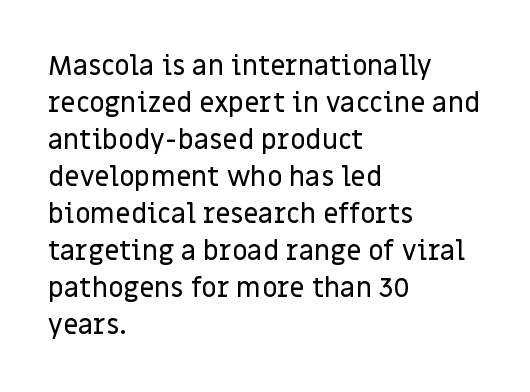
The image shows 27 px text type, upright; set left-aligned, normal line spacing (1.37x), normal letter spacing, not underlined.
